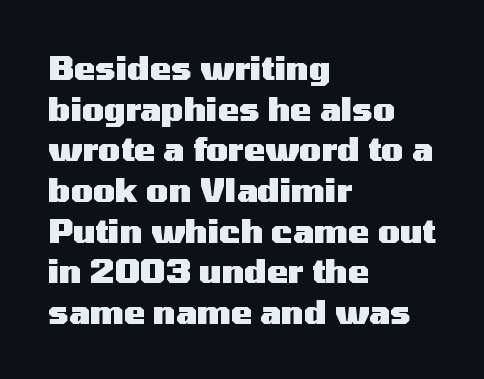
The image shows 32 px heavy, wide sans-serif type, upright; set left-aligned, normal line spacing (1.27x), normal letter spacing, not underlined; medium stroke contrast and a medium x-height.
